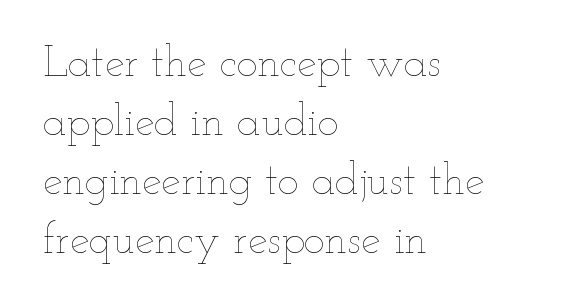
Q: Is the text bold? A: No.
Q: Is the text italic (slanted)? A: No, it is upright.
Q: Is the text underlined? A: No.
Q: How is the paragraph aligned? A: Left-aligned.
Q: Is the spacing between letters normal or unusually wide? A: Normal.
Q: Is the spacing between lines tight, normal or loose? A: Normal.
Q: Width (condensed, normal, or wide)? A: Wide.
Q: Stroke contrast? A: Low.
Q: x-height? A: Small.
Q: Monospaced? A: No.
